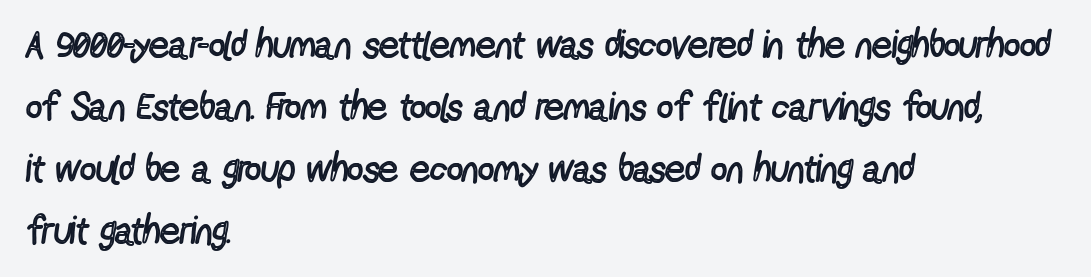
The image shows 39 px regular-weight, condensed sans-serif type; set left-aligned, normal line spacing (1.59x), normal letter spacing, not underlined; a medium x-height.
